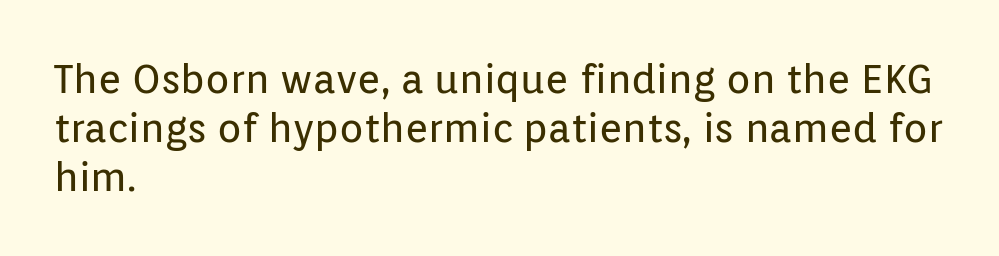
Character widths vary here, with narrow letters taking less room than wide ones. Typeset ragged right — the left edge is the straight one. Stroke mass is kept to a normal reading level or below. Anything drawn beneath the words? Only blank space. This is the regular roman posture of the typeface. Check where the strokes stop: nothing finishes them off — pure sans.
